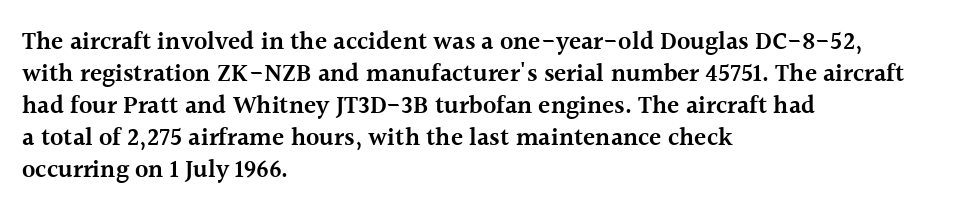
Tracking value appears to be zero — textbook default spacing. Weight check: semibold — heavier than regular, not quite bold. Line starts are locked; line ends wander. How would I describe the line gaps? Plain and ordinary. The gap between lines stays unmarked. Posture: straight, roman, zero tilt.
